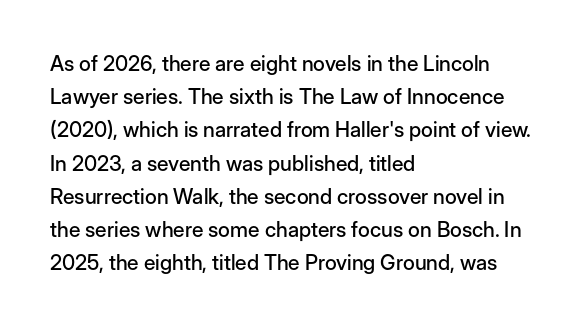
Q: Is the text italic (slanted)? A: No, it is upright.
Q: Is the text underlined? A: No.
Q: How is the paragraph aligned? A: Left-aligned.
Q: Is the spacing between letters normal or unusually wide? A: Normal.
Q: Is the spacing between lines tight, normal or loose? A: Normal.
